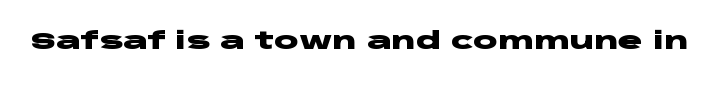
Notice how thick the strokes are: this is what a full bold looks like. In terms of letterspacing, this is plain default setting. The specimen omits any rule beneath the text block's lines. The lettering stays uniformly vertical, giving the passage a roman look.
